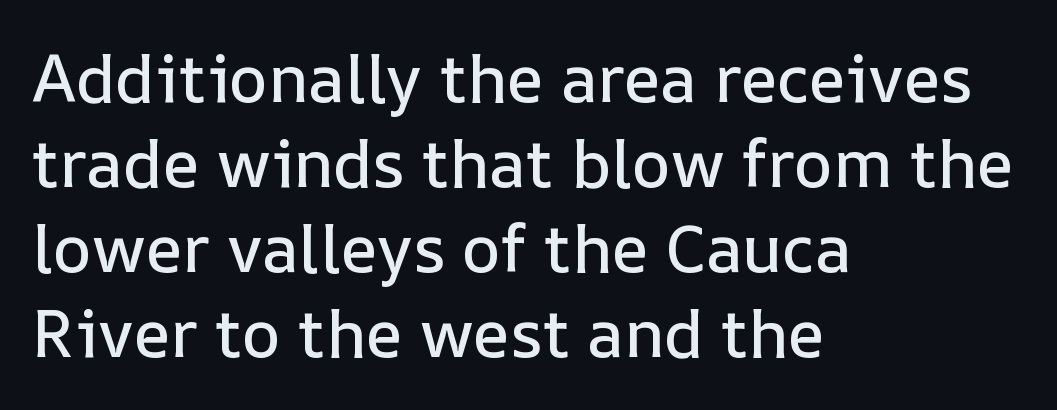
The image shows 66 px text type, upright; set left-aligned, normal line spacing (1.29x), normal letter spacing, not underlined; low stroke contrast and a medium x-height.
